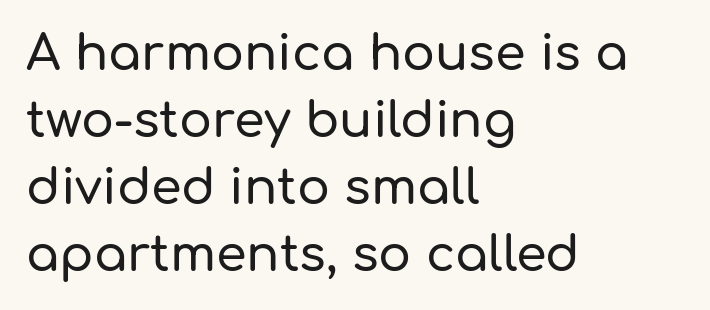
The image shows 49 px sans-serif type, upright; set left-aligned, normal line spacing (1.37x), normal letter spacing, not underlined; low stroke contrast and a medium x-height.
